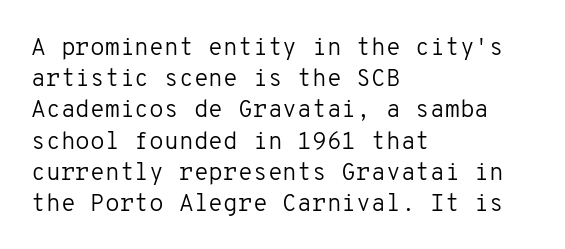
The image shows 24 px text type, upright; set left-aligned, normal line spacing (1.3x), normal letter spacing, not underlined.
